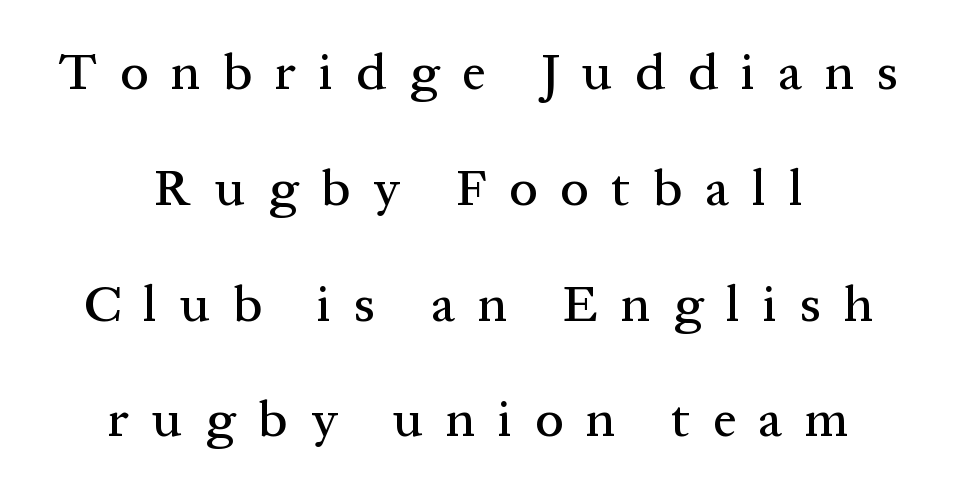
Q: Is the text italic (slanted)? A: No, it is upright.
Q: Is the typeface a serif or a sans-serif typeface? A: Serif.
Q: Is the text underlined? A: No.
Q: How is the paragraph aligned? A: Centered.
Q: Is the spacing between letters normal or unusually wide? A: Unusually wide.
Q: Is the spacing between lines tight, normal or loose? A: Loose.
Q: Width (condensed, normal, or wide)? A: Normal.
Q: Stroke contrast? A: Medium.
Q: x-height? A: Medium.
Q: Monospaced? A: No.
